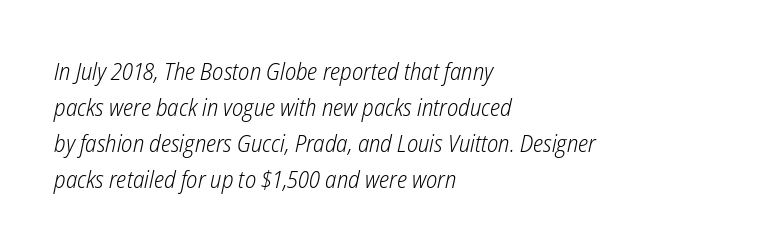
The image shows 24 px text type, italic (leaning right); set left-aligned, normal line spacing (1.5x), normal letter spacing, not underlined.
